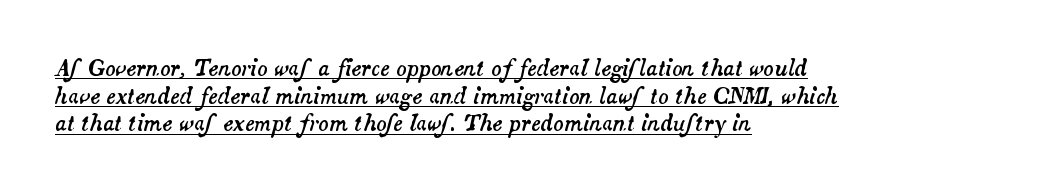
Q: Is the text italic (slanted)? A: Yes, it leans right by about 14 degrees.
Q: Is the text underlined? A: Yes.
Q: How is the paragraph aligned? A: Left-aligned.
Q: Is the spacing between letters normal or unusually wide? A: Normal.
Q: Is the spacing between lines tight, normal or loose? A: Normal.
